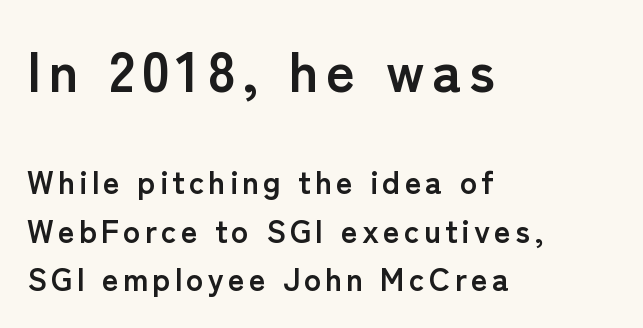
Q: Is the text bold? A: Yes.
Q: Is the text italic (slanted)? A: No, it is upright.
Q: Is the typeface a serif or a sans-serif typeface? A: Sans-serif.
Q: Is the text underlined? A: No.
Q: How is the paragraph aligned? A: Left-aligned.
Q: Is the spacing between lines tight, normal or loose? A: Normal.
Q: Which block of text is set in a larger size, the first (top) or the second (bottom)? A: The first (top) one.
Q: Width (condensed, normal, or wide)? A: Normal.
Q: Stroke contrast? A: Low.
Q: x-height? A: Medium.
Q: Monospaced? A: No.
